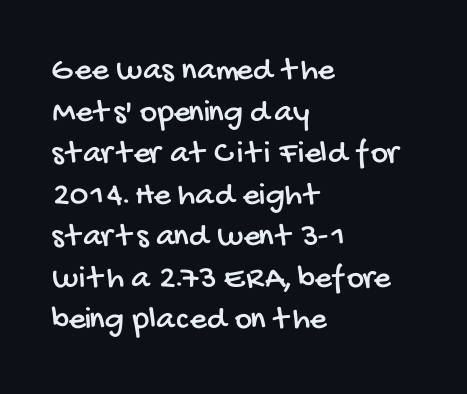
The image shows 33 px condensed sans-serif type; set left-aligned, normal line spacing (1.26x), normal letter spacing, not underlined; low stroke contrast and a large x-height.
